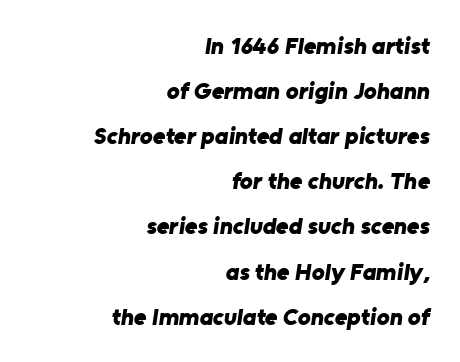
Q: Is the text bold? A: Yes.
Q: Is the text underlined? A: No.
Q: How is the paragraph aligned? A: Right-aligned.
Q: Is the spacing between letters normal or unusually wide? A: Normal.
